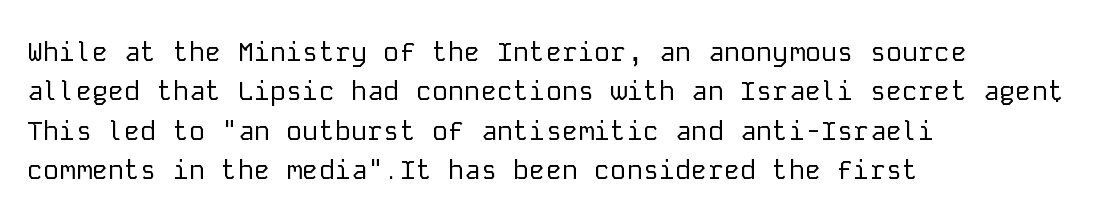
Q: Is the text bold? A: No.
Q: Is the text italic (slanted)? A: No, it is upright.
Q: Is the text underlined? A: No.
Q: How is the paragraph aligned? A: Left-aligned.
Q: Is the spacing between letters normal or unusually wide? A: Normal.
Q: Is the spacing between lines tight, normal or loose? A: Normal.
